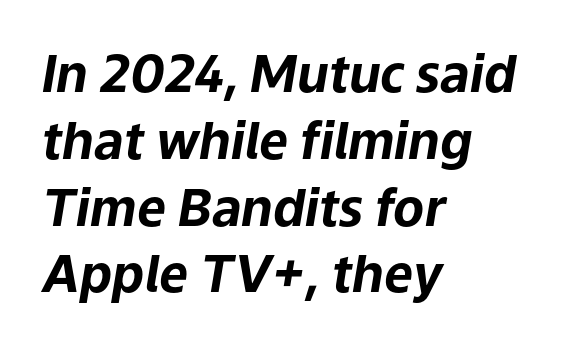
The passage shown has conventional tracking throughout. Bare-footed words on every line. Look at the stroke-to-counter ratio: heavy, a bold. Is there much room between lines? A standard amount, neither cramped nor airy.
